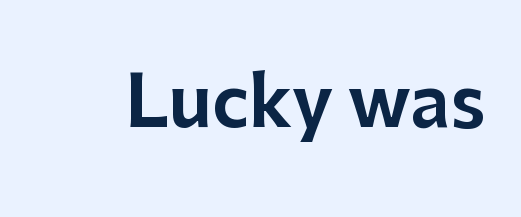
Is there any slant? The stems are plumb. Has an underline been added? It has not. Think of a printed novel: that variable character pitch is what you see here. The letterforms sit shoulder to shoulder at normal distance.
